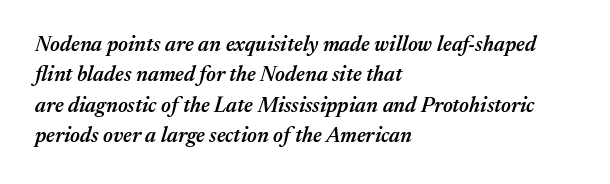
The image shows 21 px text type, italic (leaning right); set left-aligned, normal line spacing (1.45x), normal letter spacing, not underlined.
